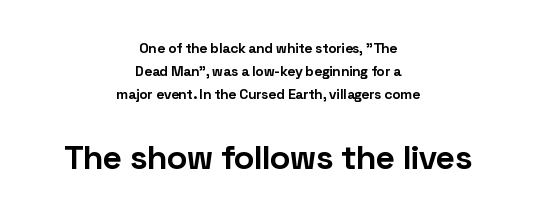
Q: Is the text bold? A: Yes.
Q: Is the text italic (slanted)? A: No, it is upright.
Q: Is the typeface a serif or a sans-serif typeface? A: Sans-serif.
Q: Is the text underlined? A: No.
Q: How is the paragraph aligned? A: Centered.
Q: Is the spacing between letters normal or unusually wide? A: Normal.
Q: Is the spacing between lines tight, normal or loose? A: Normal.
Q: Which block of text is set in a larger size, the first (top) or the second (bottom)? A: The second (bottom) one.
Q: Width (condensed, normal, or wide)? A: Normal.
Q: Stroke contrast? A: Low.
Q: x-height? A: Medium.
Q: Monospaced? A: No.
